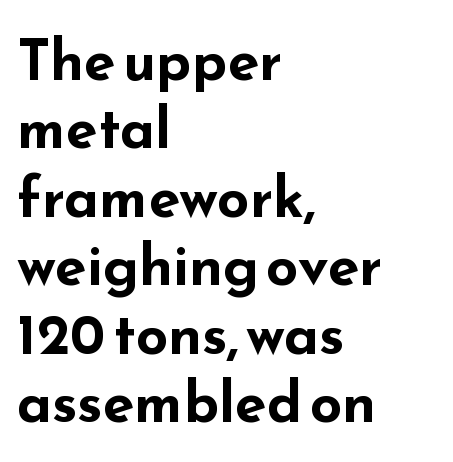
The image shows 57 px bold, wide sans-serif type, upright; set left-aligned, line spacing 1.2x, normal letter spacing, not underlined; low stroke contrast and a small x-height.
